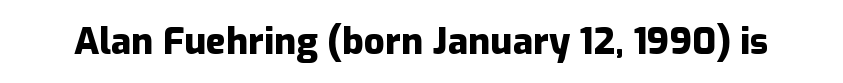
Q: Is the text bold? A: Yes.
Q: Is the text italic (slanted)? A: No, it is upright.
Q: Is the typeface a serif or a sans-serif typeface? A: Sans-serif.
Q: Is the text underlined? A: No.
Q: Is the spacing between letters normal or unusually wide? A: Normal.
Q: Width (condensed, normal, or wide)? A: Normal.
Q: Stroke contrast? A: Low.
Q: x-height? A: Medium.
Q: Monospaced? A: No.
